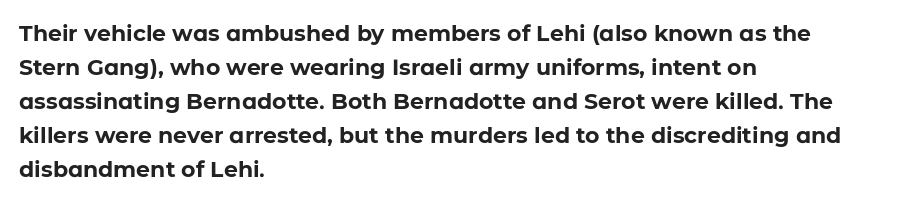
The image shows 22 px bold type, upright; set left-aligned, normal line spacing (1.54x), normal letter spacing, not underlined.
